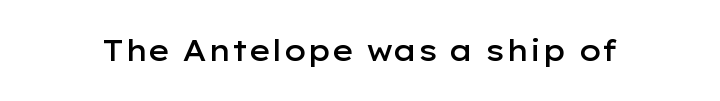
Q: Is the text bold? A: Semi-bold.
Q: Is the text italic (slanted)? A: No, it is upright.
Q: Is the typeface a serif or a sans-serif typeface? A: Sans-serif.
Q: Is the text underlined? A: No.
Q: Is the spacing between letters normal or unusually wide? A: Normal.
Q: Width (condensed, normal, or wide)? A: Wide.
Q: Stroke contrast? A: Low.
Q: x-height? A: Medium.
Q: Monospaced? A: No.
